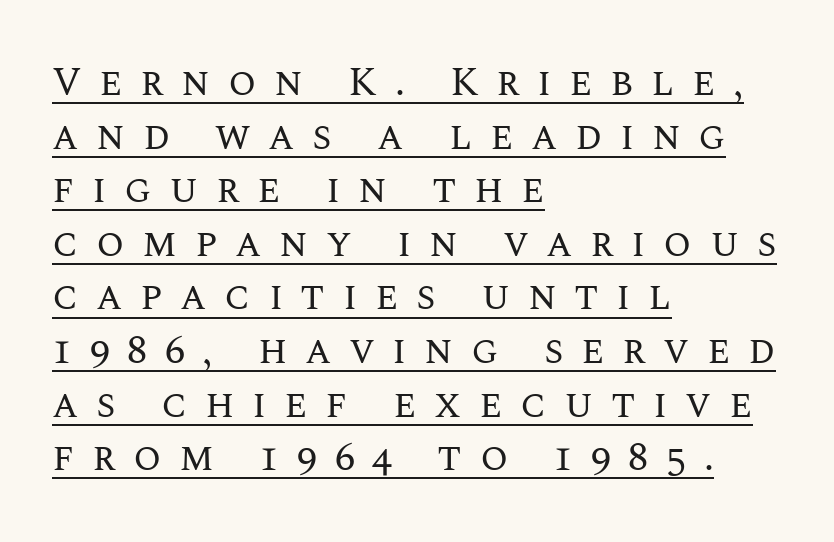
The image shows 40 px regular-weight type, upright; set left-aligned, normal line spacing (1.34x), unusually wide letter spacing (+0.44 em), underlined; medium stroke contrast and a large x-height.
